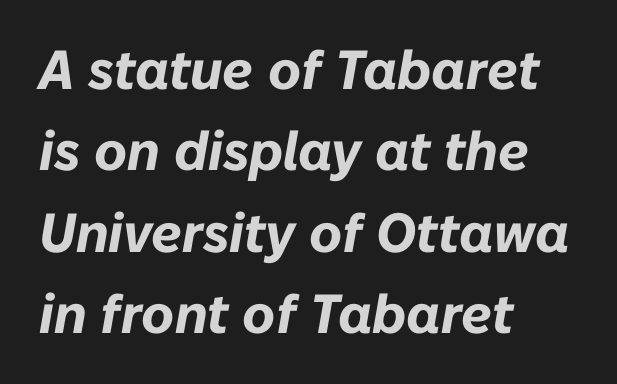
Q: Is the text bold? A: Yes.
Q: Is the text italic (slanted)? A: Yes, it leans right by about 10 degrees.
Q: Is the text underlined? A: No.
Q: How is the paragraph aligned? A: Left-aligned.
Q: Is the spacing between letters normal or unusually wide? A: Normal.
Q: Is the spacing between lines tight, normal or loose? A: Normal.
Q: Width (condensed, normal, or wide)? A: Normal.
Q: Stroke contrast? A: Low.
Q: x-height? A: Medium.
Q: Monospaced? A: No.
